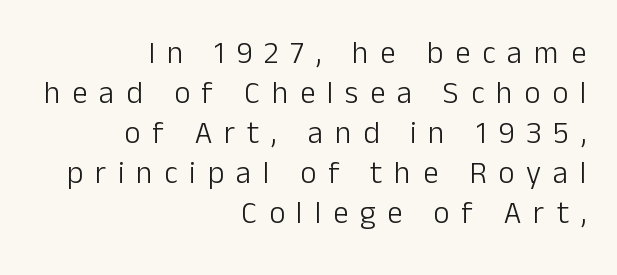
Q: Is the text bold? A: No.
Q: Is the text italic (slanted)? A: No, it is upright.
Q: Is the typeface a serif or a sans-serif typeface? A: Sans-serif.
Q: Is the text underlined? A: No.
Q: How is the paragraph aligned? A: Right-aligned.
Q: Is the spacing between letters normal or unusually wide? A: Unusually wide.
Q: Is the spacing between lines tight, normal or loose? A: Normal.
Q: Width (condensed, normal, or wide)? A: Normal.
Q: Stroke contrast? A: Low.
Q: x-height? A: Medium.
Q: Monospaced? A: No.
